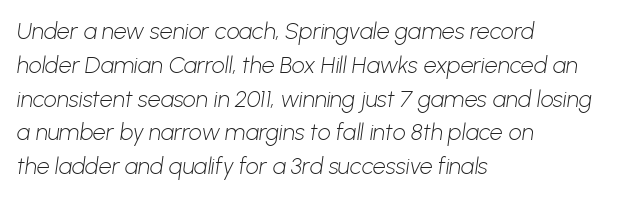
Q: Is the text bold? A: No.
Q: Is the text underlined? A: No.
Q: How is the paragraph aligned? A: Left-aligned.
Q: Is the spacing between letters normal or unusually wide? A: Normal.
Q: Is the spacing between lines tight, normal or loose? A: Normal.
